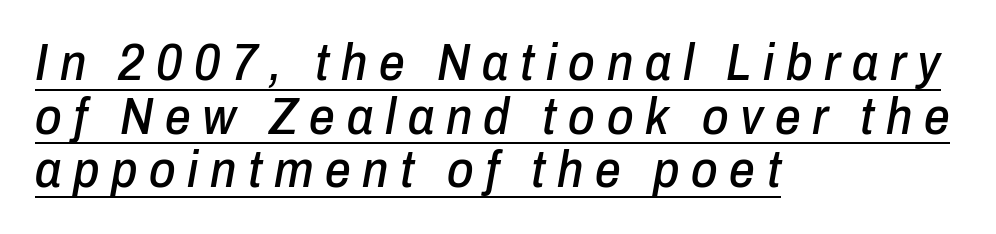
Q: Is the text italic (slanted)? A: Yes, it leans right by about 10 degrees.
Q: Is the text underlined? A: Yes.
Q: How is the paragraph aligned? A: Left-aligned.
Q: Is the spacing between letters normal or unusually wide? A: Unusually wide.
Q: Is the spacing between lines tight, normal or loose? A: Tight.
Q: Width (condensed, normal, or wide)? A: Condensed.
Q: Stroke contrast? A: Low.
Q: x-height? A: Medium.
Q: Monospaced? A: No.
